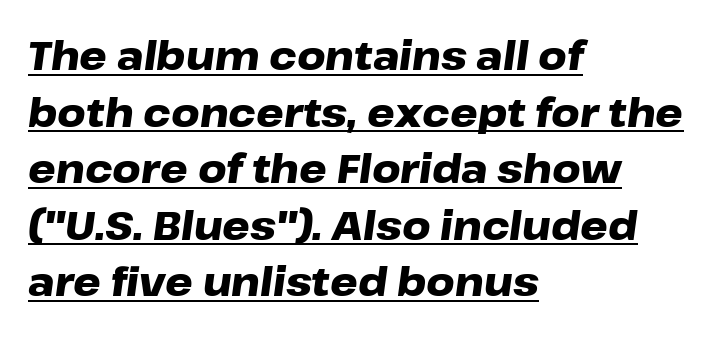
The image shows 39 px heavy, wide type, italic (leaning right); set left-aligned, normal line spacing (1.45x), normal letter spacing, underlined; low stroke contrast and a medium x-height.
